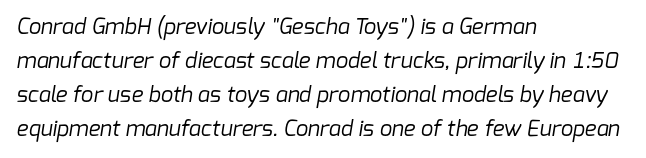
{"bold": "no", "underline": "no", "align": "left", "line_spacing": "normal", "line_spacing_ratio": 1.55, "letter_spacing": "normal", "letter_spacing_em": 0.0, "glyph_px": 22}
